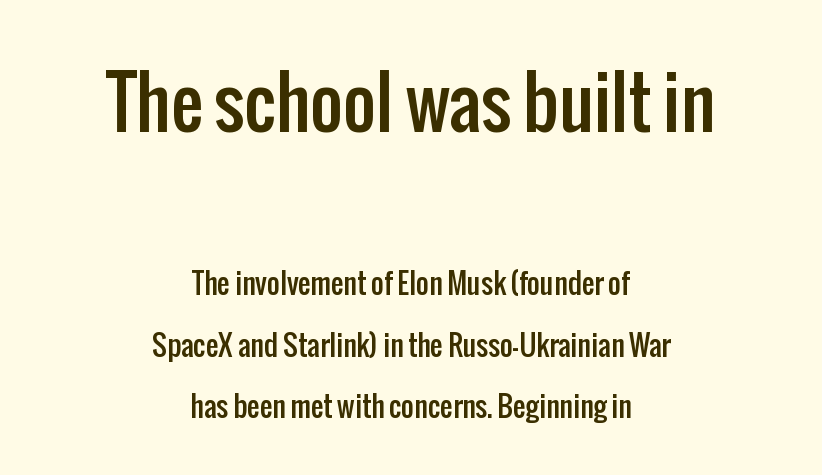
{"serif": "no", "italic": "no", "width": "condensed", "stroke_contrast": "low", "x_height": "medium", "monospaced": "no", "underline": "no", "align": "center", "line_spacing": "loose", "line_spacing_ratio": 2.21, "letter_spacing": "normal", "letter_spacing_em": 0.0, "larger_block": "first", "size_ratio": 2.54, "glyph_px": 71}
